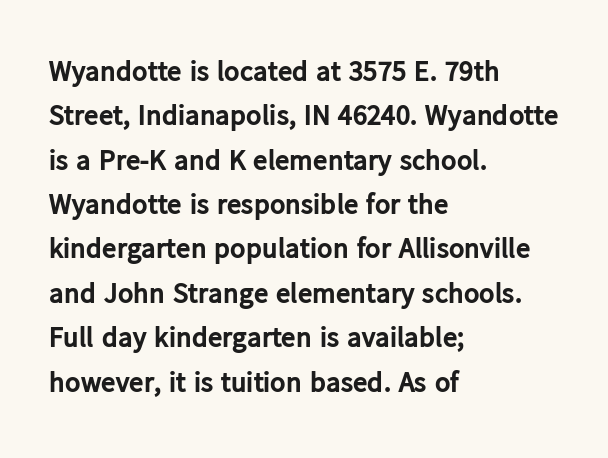
{"serif": "no", "italic": "no", "bold": "yes", "weight": "bold", "width": "normal", "stroke_contrast": "low", "x_height": "medium", "monospaced": "no", "underline": "no", "align": "left", "line_spacing": "normal", "line_spacing_ratio": 1.53, "letter_spacing": "normal", "letter_spacing_em": 0.0, "glyph_px": 29}
